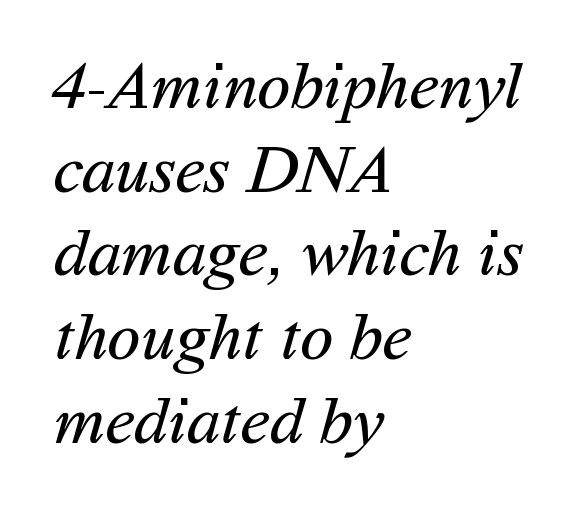
{"serif": "no", "bold": "no", "weight": "regular", "width": "normal", "stroke_contrast": "medium", "x_height": "medium", "monospaced": "no", "underline": "no", "align": "left", "line_spacing_ratio": 1.23, "letter_spacing": "normal", "letter_spacing_em": 0.0, "glyph_px": 68}
